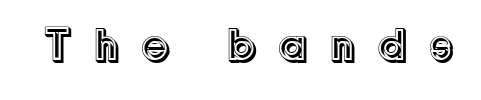
This is roman type, the default non-slanted kind. The face used here is rendered with a markedly widened letterfit. This sample has the flowing, uneven cadence of proportional lettering. Words float on clear page, feet unadorned.
